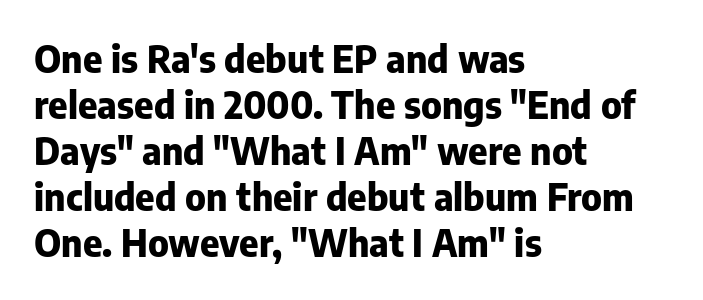
{"serif": "no", "italic": "no", "bold": "yes", "weight": "heavy", "width": "normal", "stroke_contrast": "low", "x_height": "medium", "monospaced": "no", "underline": "no", "align": "left", "line_spacing_ratio": 1.24, "letter_spacing": "normal", "letter_spacing_em": 0.0, "glyph_px": 37}
